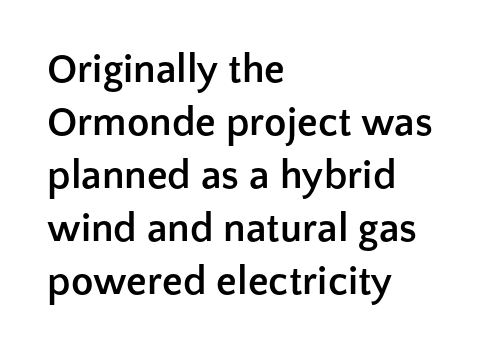
The image shows 41 px semibold sans-serif type, upright; set left-aligned, normal line spacing (1.29x), normal letter spacing, not underlined; low stroke contrast and a medium x-height.
